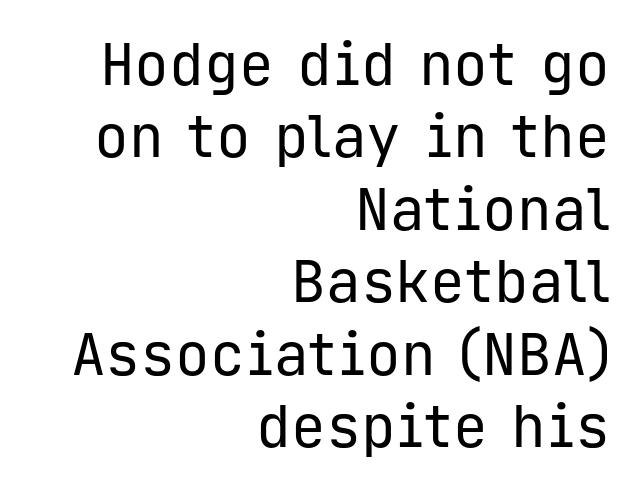
{"serif": "no", "italic": "no", "bold": "no", "weight": "regular", "width": "normal", "stroke_contrast": "low", "x_height": "medium", "monospaced": "yes", "underline": "no", "align": "right", "line_spacing": "normal", "line_spacing_ratio": 1.25, "letter_spacing": "normal", "letter_spacing_em": 0.0, "glyph_px": 58}
